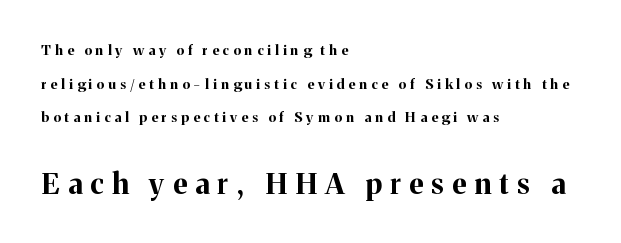
Q: Is the text bold? A: Yes.
Q: Is the text italic (slanted)? A: No, it is upright.
Q: Is the typeface a serif or a sans-serif typeface? A: Serif.
Q: Is the text underlined? A: No.
Q: How is the paragraph aligned? A: Left-aligned.
Q: Is the spacing between letters normal or unusually wide? A: Unusually wide.
Q: Is the spacing between lines tight, normal or loose? A: Loose.
Q: Which block of text is set in a larger size, the first (top) or the second (bottom)? A: The second (bottom) one.
Q: Width (condensed, normal, or wide)? A: Normal.
Q: Stroke contrast? A: Medium.
Q: x-height? A: Medium.
Q: Monospaced? A: No.
